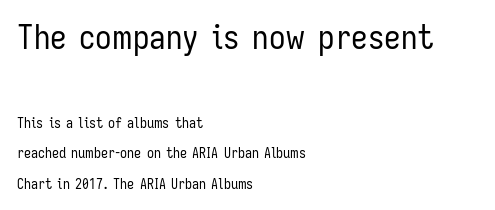
{"serif": "no", "italic": "no", "bold": "no", "weight": "regular", "width": "condensed", "stroke_contrast": "low", "x_height": "medium", "monospaced": "no", "underline": "no", "align": "left", "line_spacing": "loose", "line_spacing_ratio": 2.15, "letter_spacing": "normal", "letter_spacing_em": 0.0, "larger_block": "first", "size_ratio": 2.36, "glyph_px": 33}
